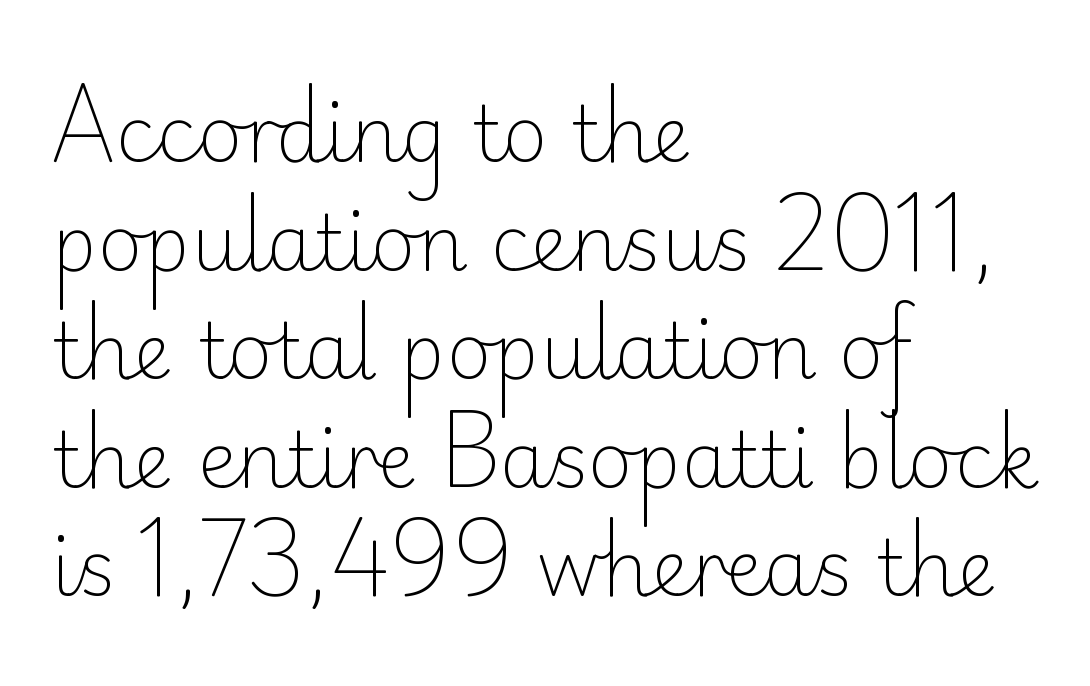
{"serif": "no", "italic": "no", "bold": "no", "weight": "light", "width": "normal", "stroke_contrast": "low", "x_height": "small", "monospaced": "no", "underline": "no", "align": "left", "line_spacing": "normal", "line_spacing_ratio": 1.41, "letter_spacing": "normal", "letter_spacing_em": 0.0, "glyph_px": 77}
